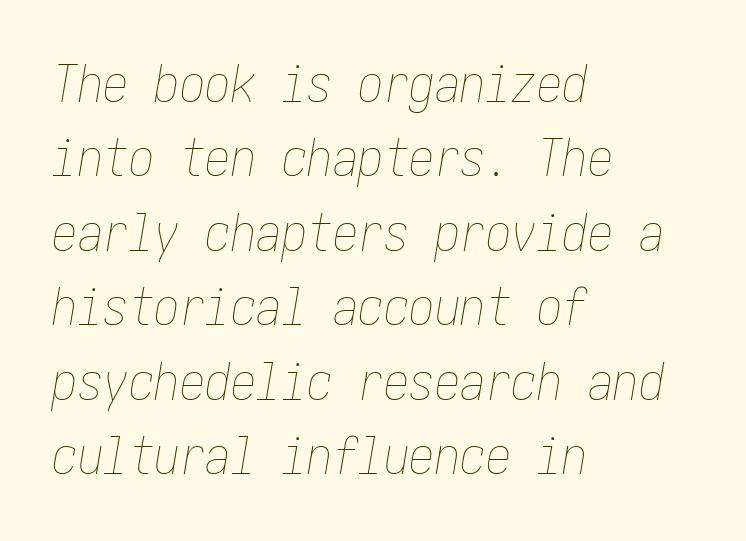
Check the space under the baseline: it is left empty. Regarding leading, the lines here are spaced in the standard way. Is the type slanted? Yes — the strokes lean at a clear angle. Compared with typical body copy, the letter spacing here is the same.
